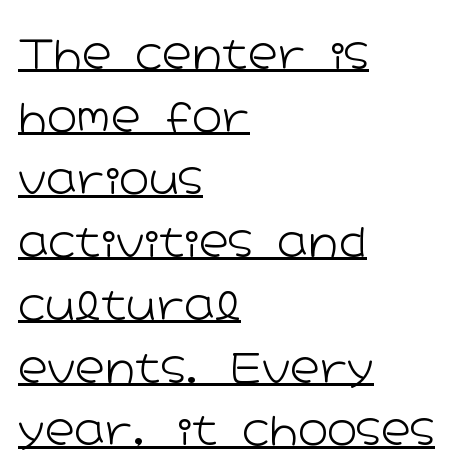
The image shows 41 px light, wide sans-serif type, upright; set left-aligned, normal line spacing (1.53x), normal letter spacing, underlined; low stroke contrast and a medium x-height.
